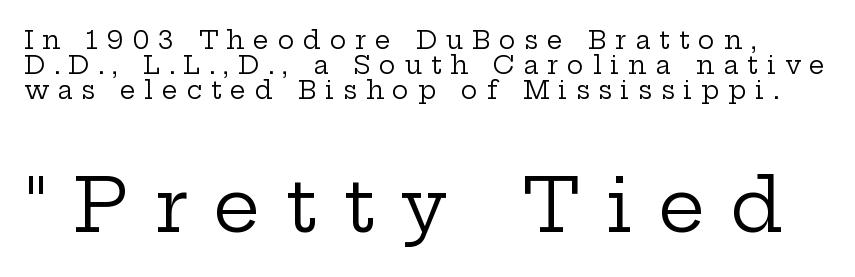
{"serif": "yes", "italic": "no", "bold": "no", "weight": "regular", "width": "wide", "stroke_contrast": "low", "x_height": "medium", "monospaced": "no", "underline": "no", "line_spacing": "tight", "line_spacing_ratio": 1.0, "letter_spacing": "wide", "letter_spacing_em": 0.35, "larger_block": "second", "size_ratio": 2.96, "glyph_px": 74}
